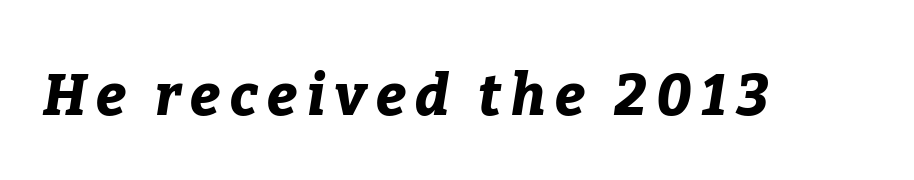
Q: Is the text bold? A: Yes.
Q: Is the text italic (slanted)? A: Yes, it leans right by about 9 degrees.
Q: Is the text underlined? A: No.
Q: Width (condensed, normal, or wide)? A: Normal.
Q: Stroke contrast? A: Low.
Q: x-height? A: Medium.
Q: Monospaced? A: No.
